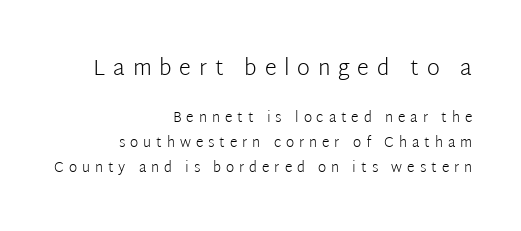
Unmarked baselines from the first word to the last. Compare the two chunks: the upper has the greater cap height. Inter-character spacing is expanded well beyond the font's built-in metrics. Posture: upright roman. Stem width sits at or under what a default text font uses. In CSS terms this would be text-align: right.
